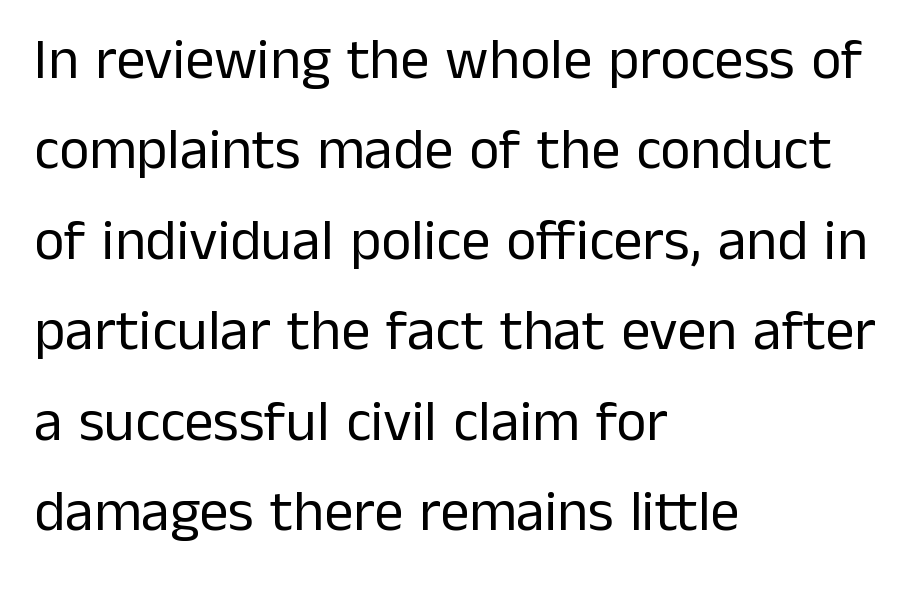
{"serif": "no", "italic": "no", "bold": "no", "weight": "regular", "width": "normal", "stroke_contrast": "low", "x_height": "medium", "monospaced": "no", "underline": "no", "align": "left", "line_spacing": "normal", "line_spacing_ratio": 1.56, "letter_spacing": "normal", "letter_spacing_em": 0.0, "glyph_px": 58}
